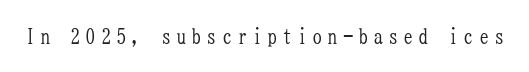
The image shows 21 px text type, upright; set unusually wide letter spacing (+0.22 em), not underlined.
